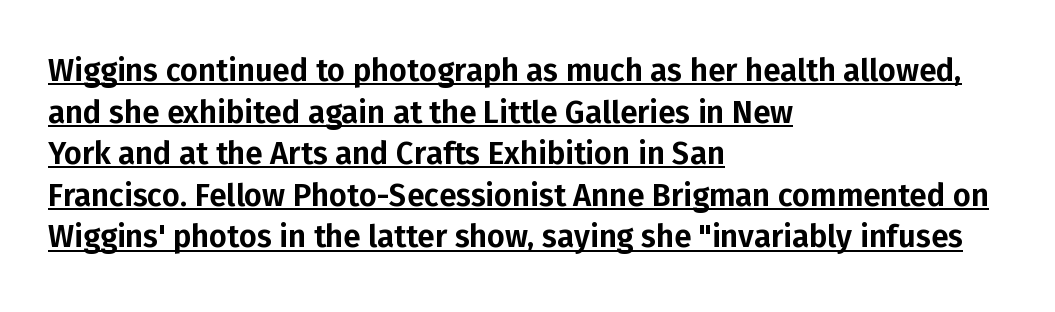
Caption: multi-line text, flush left, ragged right. Characters remain perfectly vertical along every line. Character widths vary here, with narrow letters taking less room than wide ones. The typesetter has applied underlining to the passage shown. Does extra space separate the letters? No, they use regular spacing.
